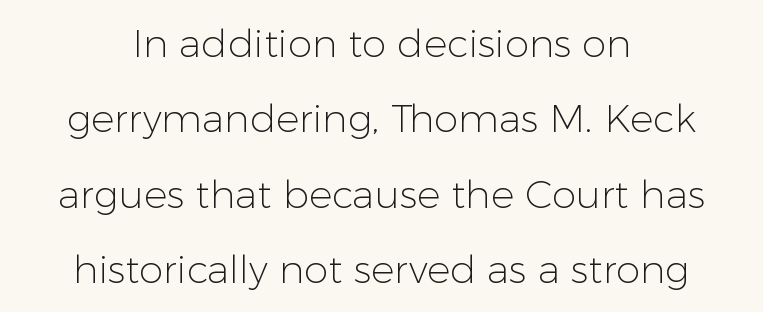
Observe the ordinary spacing: letters are neighbours, not strangers. Glance below the letters and you will spot only blank space. The face used here is proportionally spaced, like ordinary book or web type. The designer dialed line spacing up above the default. Does the type have serifs? No, each stem ends abruptly. The characters are drawn with everyday or finer stroke widths.
